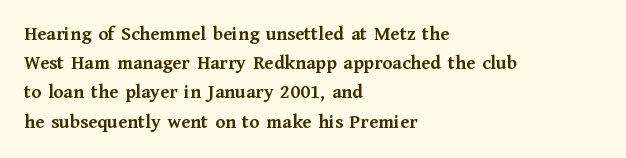
Q: Is the text bold? A: Yes.
Q: Is the text italic (slanted)? A: No, it is upright.
Q: Is the text underlined? A: No.
Q: How is the paragraph aligned? A: Left-aligned.
Q: Is the spacing between letters normal or unusually wide? A: Normal.
Q: Is the spacing between lines tight, normal or loose? A: Normal.
